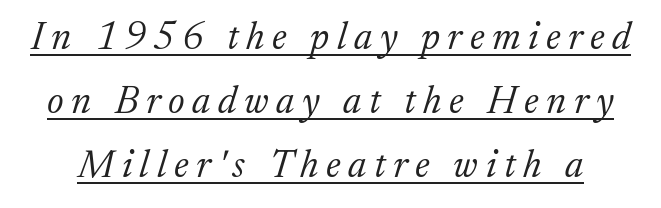
Yep, those are serifs on the letters. Underlining? Definitely there. Bold? No — there's no thickening of the strokes. Character widths vary here, with narrow letters taking less room than wide ones. Each new line begins a customary step beneath the previous one. Slant detected: the letters are inclined.
